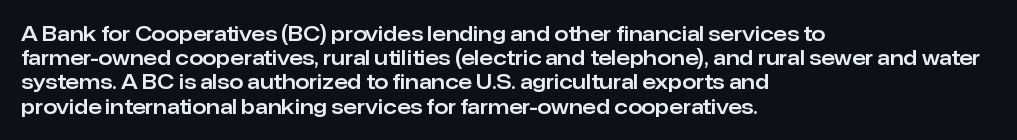
If you drew a line through each stem, it would be perfectly vertical. The line texture is even and compact thanks to regular tracking. Which margin do the lines hug? The left one — the right edge is uneven. Letters rest on an invisible, unmarked baseline.
